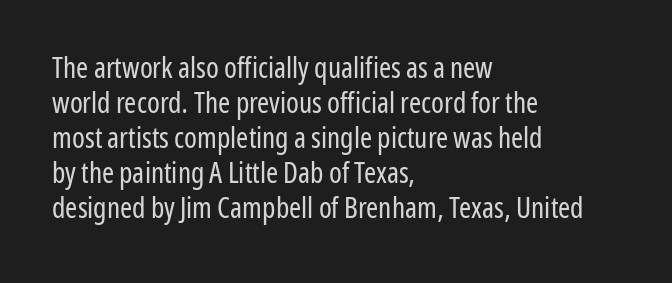
{"serif": "no", "italic": "no", "bold": "no", "weight": "regular", "width": "condensed", "stroke_contrast": "low", "x_height": "medium", "monospaced": "no", "underline": "no", "align": "left", "line_spacing_ratio": 1.21, "letter_spacing": "normal", "letter_spacing_em": 0.0, "glyph_px": 29}
